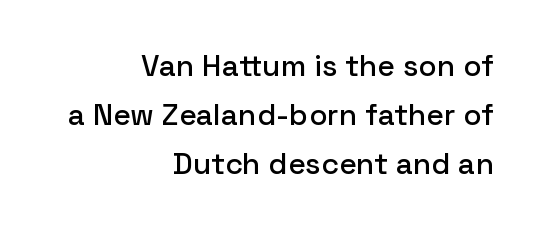
The image shows 30 px sans-serif type, upright; set right-aligned, normal line spacing (1.64x), normal letter spacing, not underlined; low stroke contrast and a medium x-height.
